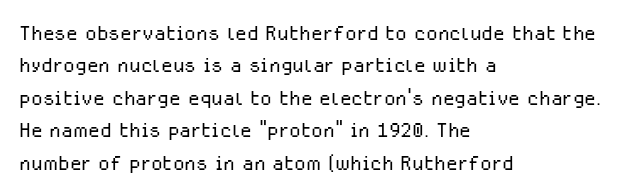
{"italic": "no", "bold": "no", "underline": "no", "align": "left", "line_spacing_ratio": 1.2, "letter_spacing": "normal", "letter_spacing_em": 0.0, "glyph_px": 27}
